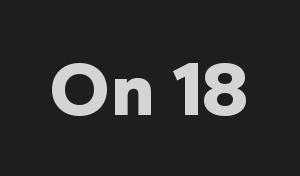
The tracking reads as untouched default to a designer's eye. The typeface chosen for these lines omits serifs. Looks like regular typesetting: each glyph gets only the width it needs. Set as a true bold cut, around the 700 mark.
